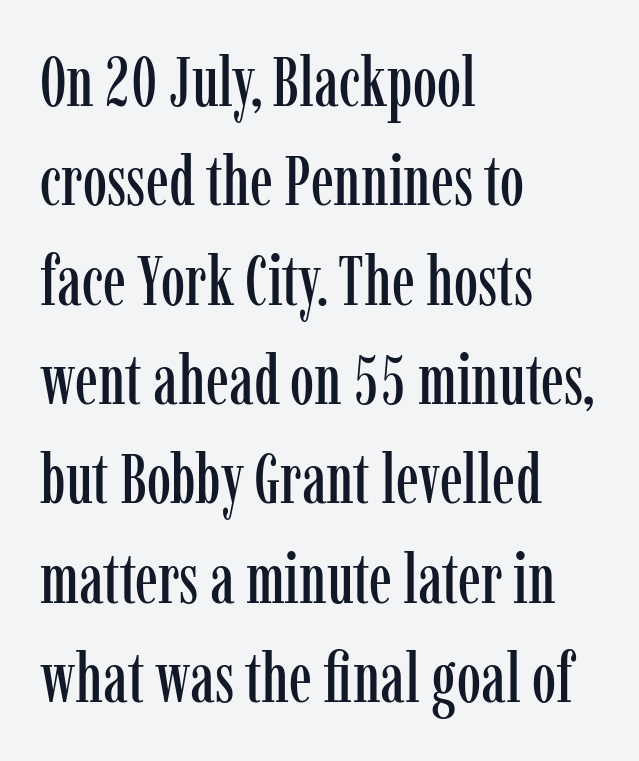
If you drew a line through each stem, it would be perfectly vertical. A typesetter would call this proportional, since set widths differ per character. Each line starts at the same left margin while the right side varies. Normally led — the rows are evenly, conventionally spaced. The glyphs are unaccompanied by any horizontal stroke below them. No extra tracking has been applied to these lines.
